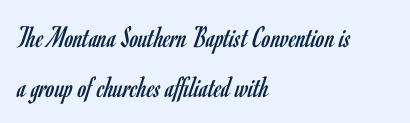
Q: Is the text bold? A: No.
Q: Is the text italic (slanted)? A: Yes.
Q: Is the typeface a serif or a sans-serif typeface? A: Sans-serif.
Q: Is the text underlined? A: No.
Q: How is the paragraph aligned? A: Left-aligned.
Q: Is the spacing between letters normal or unusually wide? A: Normal.
Q: Is the spacing between lines tight, normal or loose? A: Normal.
Q: Width (condensed, normal, or wide)? A: Condensed.
Q: Stroke contrast? A: Low.
Q: x-height? A: Small.
Q: Monospaced? A: No.
